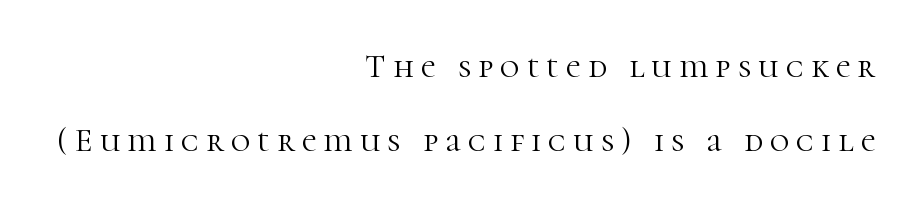
Regarding leading, the lines here are spaced well apart. Every row of glyphs terminates at an identical x-position on the right. The horizontal fit of the characters is loose and conspicuously gappy. Each stroke keeps to a modest, everyday thickness or less.
